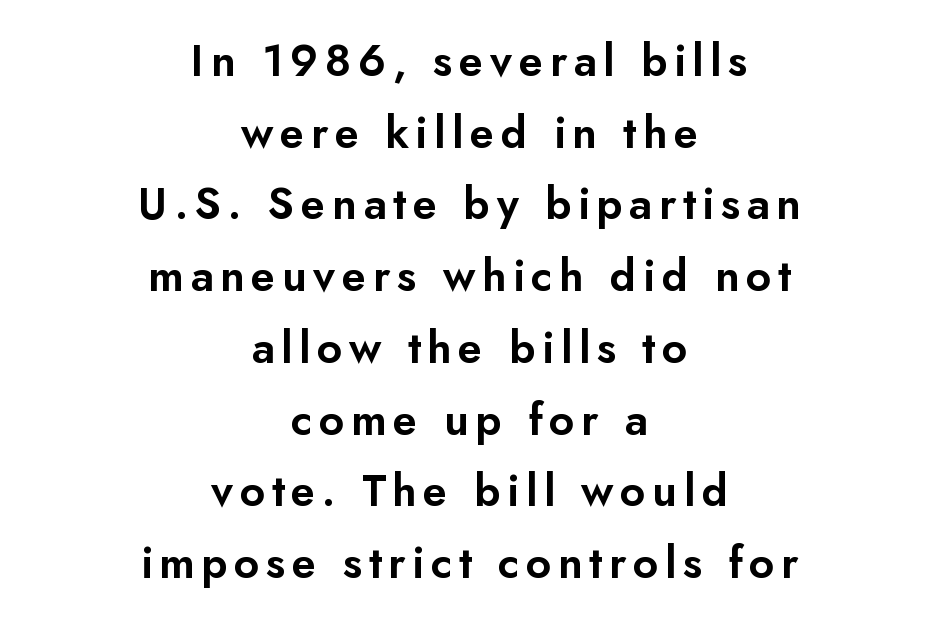
The image shows 44 px sans-serif type, upright; set centered, normal line spacing (1.63x), not underlined; low stroke contrast and a small x-height.
